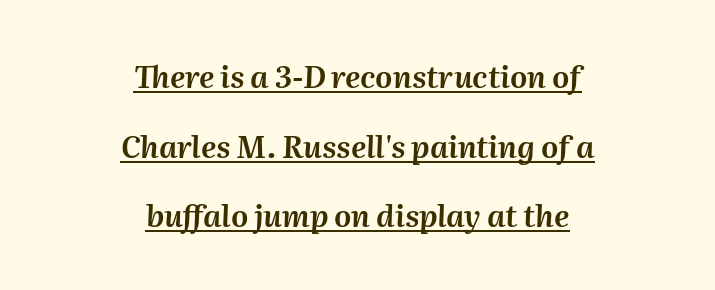
Each new line begins a long way beneath the previous one. Characters are canted at an angle relative to the baseline's perpendicular. The glyphs are accompanied by a horizontal stroke just below them. Standard letterfit; no display-style spreading of the glyphs. In CSS terms this would be text-align: center. The face used here is proportionally spaced, like ordinary book or web type.
